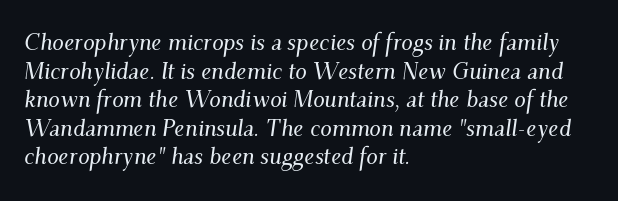
Italic? Definitely — the glyphs are oblique. The space beneath each line is pristine and unruled. Between one letter and the next there's only the usual sliver of space. Left-aligned paragraph, ragged on the right.
